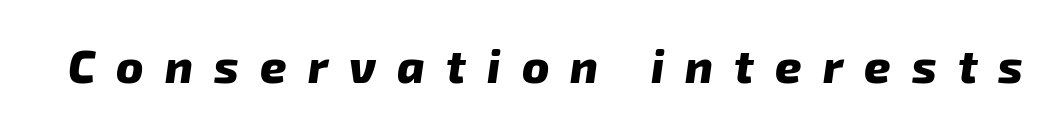
Q: Is the text bold? A: Yes.
Q: Is the typeface a serif or a sans-serif typeface? A: Sans-serif.
Q: Is the text underlined? A: No.
Q: Is the spacing between letters normal or unusually wide? A: Unusually wide.
Q: Width (condensed, normal, or wide)? A: Normal.
Q: Stroke contrast? A: Low.
Q: x-height? A: Medium.
Q: Monospaced? A: No.
